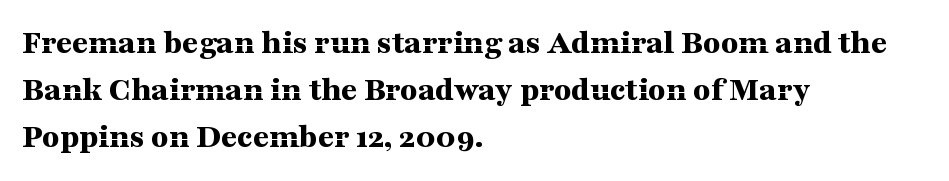
The image shows 35 px bold, wide serif type, upright; set left-aligned, normal line spacing (1.34x), normal letter spacing, not underlined; medium stroke contrast and a medium x-height.
